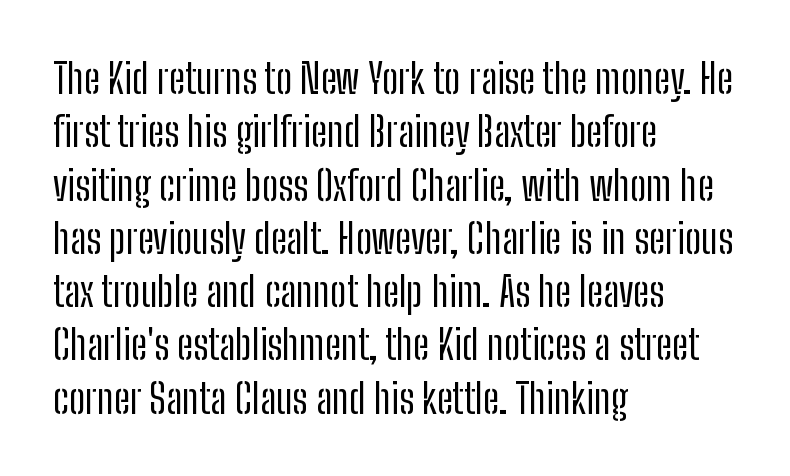
Q: Is the text bold? A: No.
Q: Is the text italic (slanted)? A: No, it is upright.
Q: Is the typeface a serif or a sans-serif typeface? A: Sans-serif.
Q: Is the text underlined? A: No.
Q: How is the paragraph aligned? A: Left-aligned.
Q: Is the spacing between letters normal or unusually wide? A: Normal.
Q: Is the spacing between lines tight, normal or loose? A: Normal.
Q: Width (condensed, normal, or wide)? A: Condensed.
Q: Stroke contrast? A: Low.
Q: x-height? A: Medium.
Q: Monospaced? A: No.
